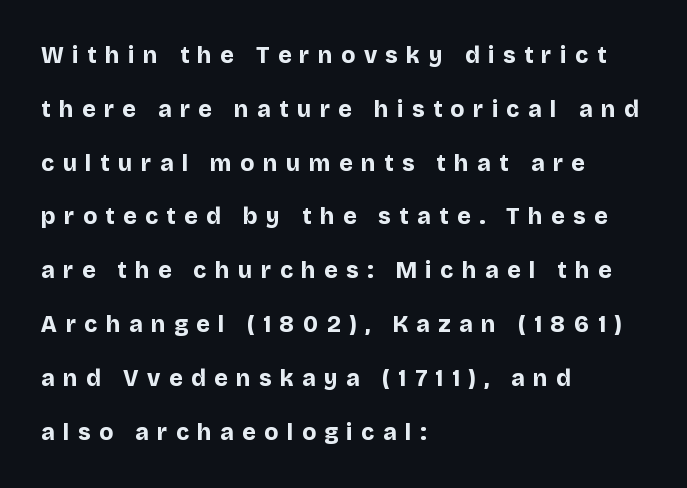
Q: Is the text bold? A: Yes.
Q: Is the text italic (slanted)? A: No, it is upright.
Q: Is the text underlined? A: No.
Q: How is the paragraph aligned? A: Left-aligned.
Q: Is the spacing between letters normal or unusually wide? A: Unusually wide.
Q: Is the spacing between lines tight, normal or loose? A: Loose.
